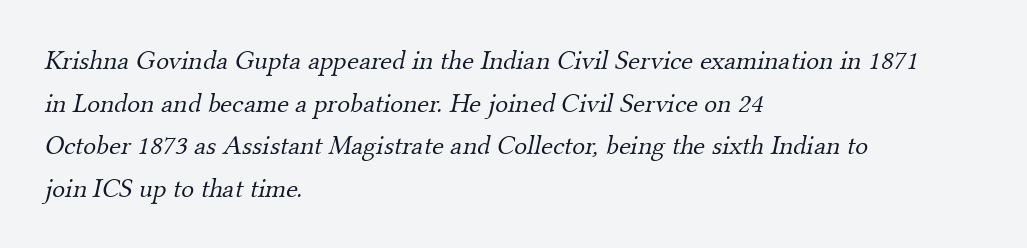
This rendering leaves character spacing at its baseline value. The space directly below the letters is spotless. Does the copy run flush right? No — it runs flush left. A typesetter would call this leading conventional body-copy spacing. Stems and bowls with no extra thickness — not bold.
